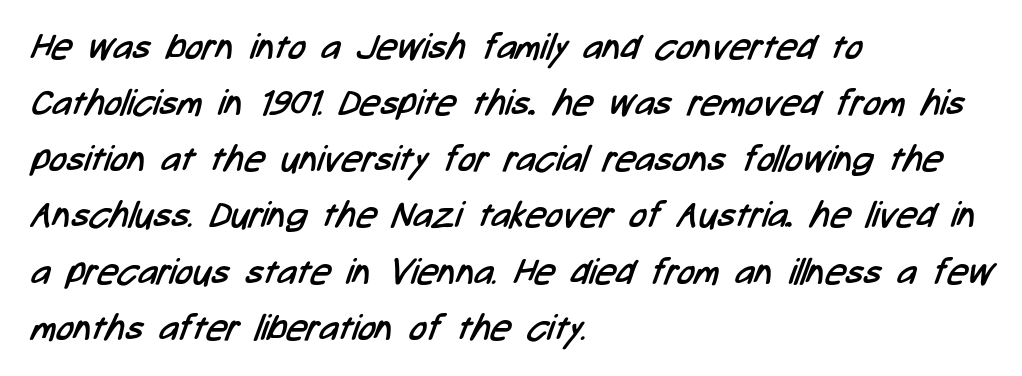
The image shows 36 px regular-weight, condensed sans-serif type; set left-aligned, normal line spacing (1.56x), normal letter spacing, not underlined; low stroke contrast and a medium x-height.
